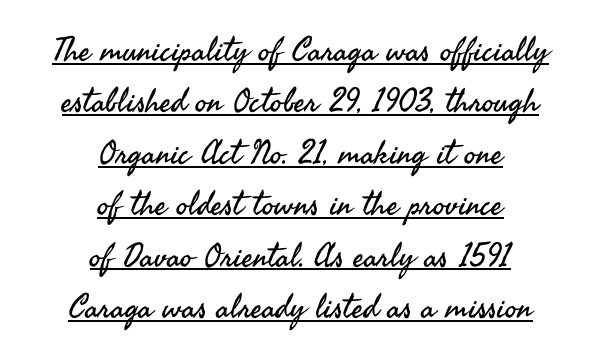
Line spacing here is normal. The font is comparable to plain body text, perhaps lighter. These lines are composed in type without serifs.
